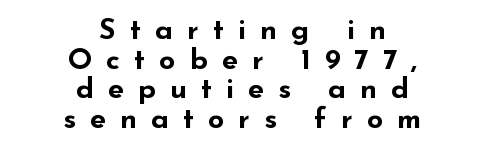
Interline gaps are noticeably narrow in this sample. One-word summary of the alignment: center. Thick stems and heavy bowls — unmistakably bold. No word sits above an underline.
